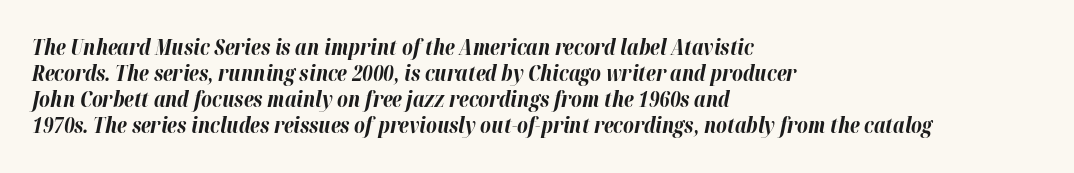
Check under the words: just untouched page. Tracking value appears to be zero — textbook default spacing. The passage shown is emphatically bold. Observe the lean: these are italic letterforms.
